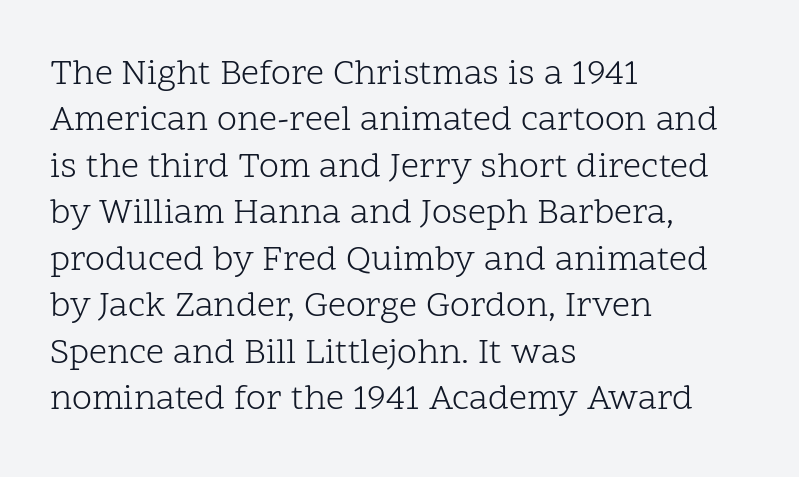
This is the regular roman posture of the typeface. Counters stay open thanks to moderate or lighter strokes. Glance below the letters and you will spot only blank space. Honestly, the letter spacing is just normal — you wouldn't notice it. Think of a printed novel: that variable character pitch is what you see here. If you drew a ruler down the left edge, every line would touch it.
